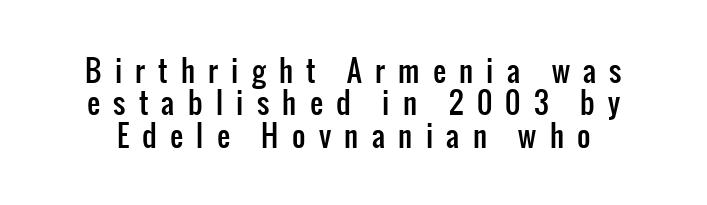
The image shows 29 px condensed sans-serif type, upright; set tight line spacing (1.12x), unusually wide letter spacing (+0.46 em), not underlined; low stroke contrast and a medium x-height.
